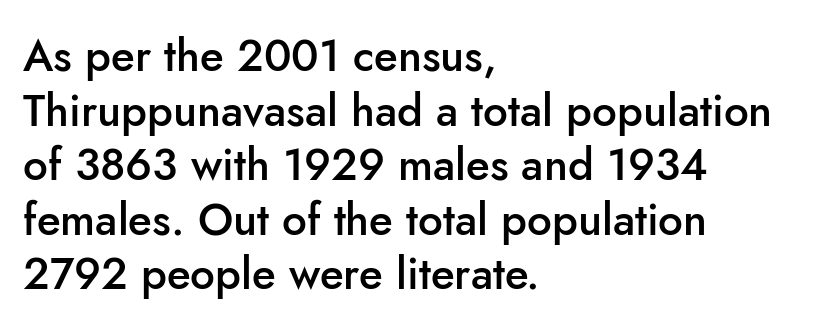
The image shows 44 px semibold sans-serif type, upright; set left-aligned, line spacing 1.24x, normal letter spacing, not underlined; low stroke contrast and a small x-height.
